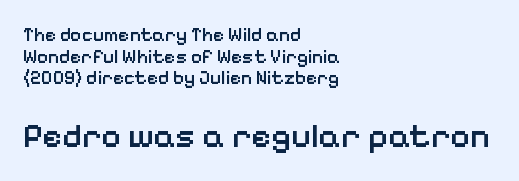
Q: Is the text bold? A: Semi-bold.
Q: Is the text italic (slanted)? A: No, it is upright.
Q: Is the typeface a serif or a sans-serif typeface? A: Sans-serif.
Q: Is the text underlined? A: No.
Q: How is the paragraph aligned? A: Left-aligned.
Q: Is the spacing between letters normal or unusually wide? A: Normal.
Q: Is the spacing between lines tight, normal or loose? A: Tight.
Q: Which block of text is set in a larger size, the first (top) or the second (bottom)? A: The second (bottom) one.
Q: Width (condensed, normal, or wide)? A: Normal.
Q: Stroke contrast? A: Low.
Q: x-height? A: Medium.
Q: Monospaced? A: No.
